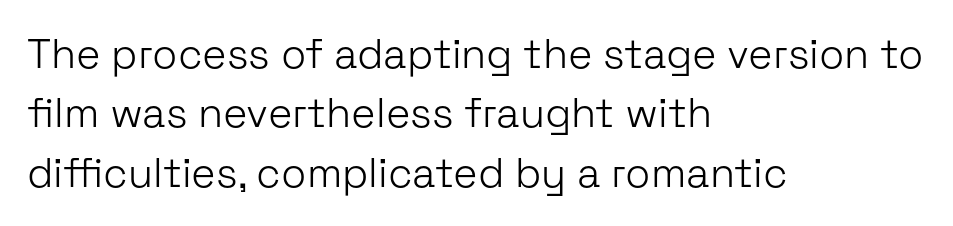
{"serif": "no", "italic": "no", "bold": "no", "weight": "light", "width": "normal", "stroke_contrast": "low", "x_height": "medium", "monospaced": "no", "underline": "no", "align": "left", "line_spacing": "normal", "line_spacing_ratio": 1.45, "letter_spacing": "normal", "letter_spacing_em": 0.0, "glyph_px": 41}
